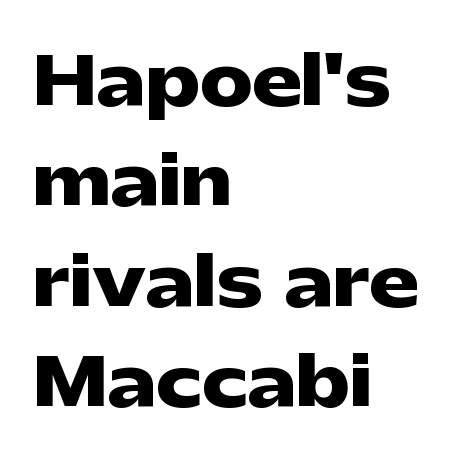
Does the lettering tilt? It doesn't — this is upright. The horizontal fit of the characters is conventional and even. Spacing verdict: proportional, widths tailored to each character. Is the type bold? Yes — the strokes are clearly thick and heavy. The passage shown stacks its lines at a standard gap.
